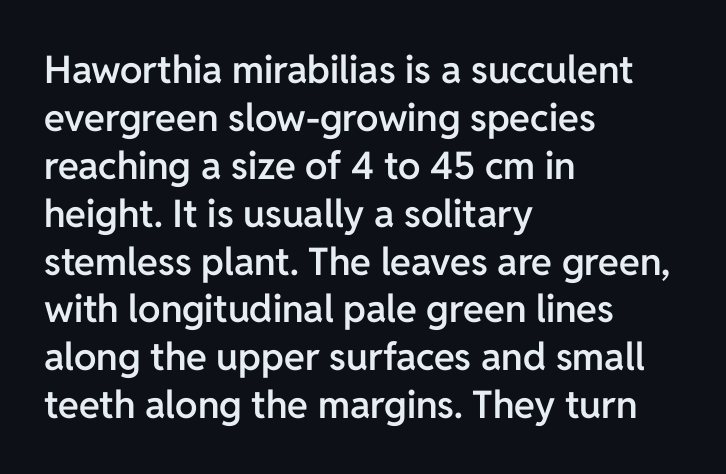
This sample has the flowing, uneven cadence of proportional lettering. Tall strokes in this sample are plumb rather than angled. A student would call this left alignment; a typographer would say flush left, rag right. Glyph-to-glyph distance matches everyday printed text.
